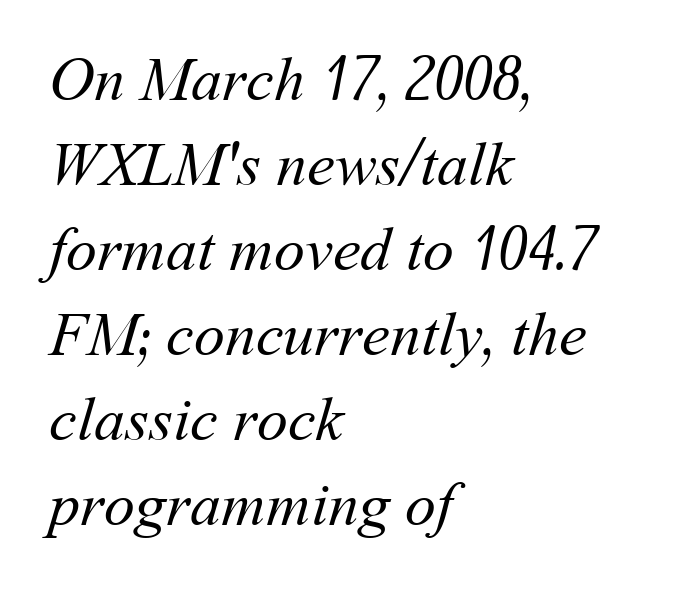
The image shows 62 px regular-weight type; set left-aligned, normal line spacing (1.37x), normal letter spacing, not underlined; medium stroke contrast and a medium x-height.
